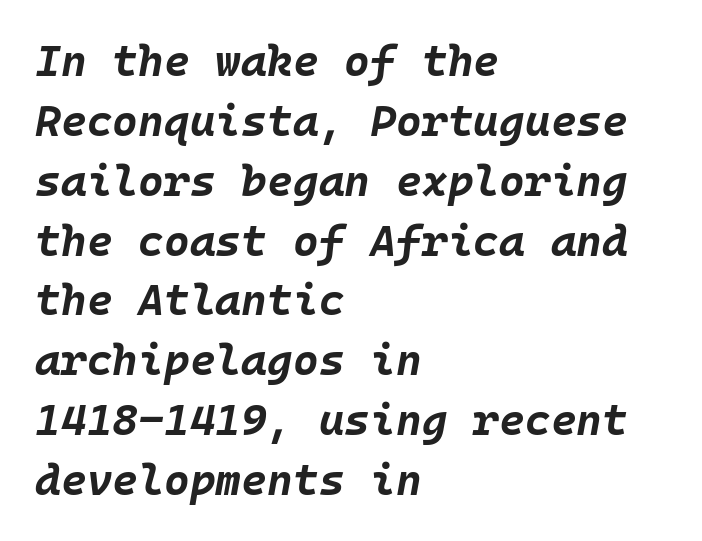
The image shows 44 px bold type, italic (leaning right), monospaced; set left-aligned, normal line spacing (1.36x), normal letter spacing, not underlined; low stroke contrast and a large x-height.
